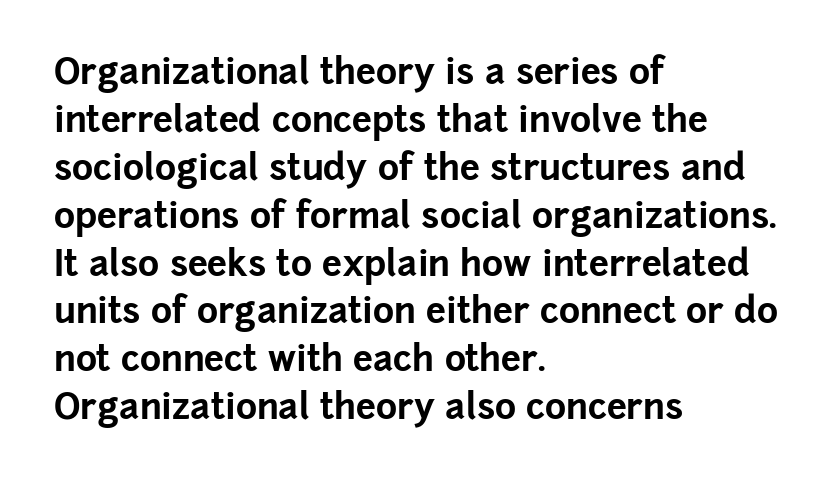
{"serif": "no", "italic": "no", "bold": "yes", "weight": "bold", "width": "normal", "stroke_contrast": "low", "x_height": "medium", "monospaced": "no", "underline": "no", "align": "left", "line_spacing": "normal", "line_spacing_ratio": 1.33, "letter_spacing": "normal", "letter_spacing_em": 0.0, "glyph_px": 36}
